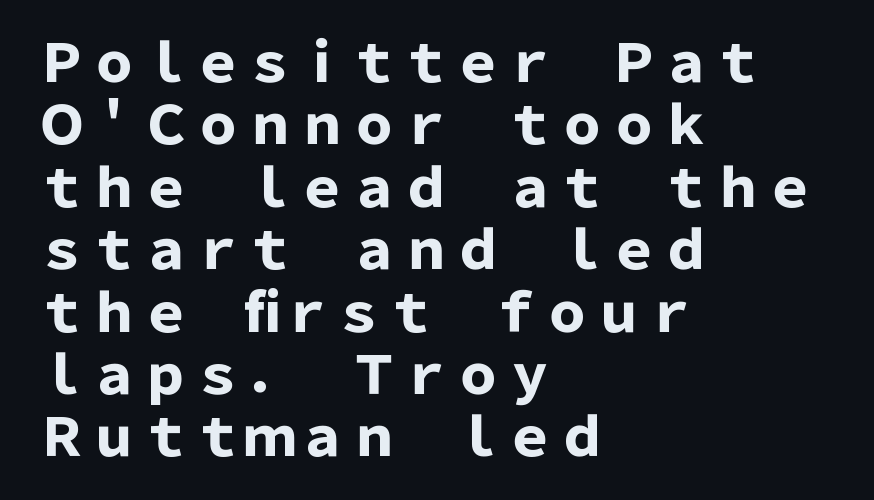
Serif or sans? Sans — the stroke terminals are bare. Letter spacing: default. Reading down the block, your eye returns to a fixed left position each line. Check under the words: just untouched page.
